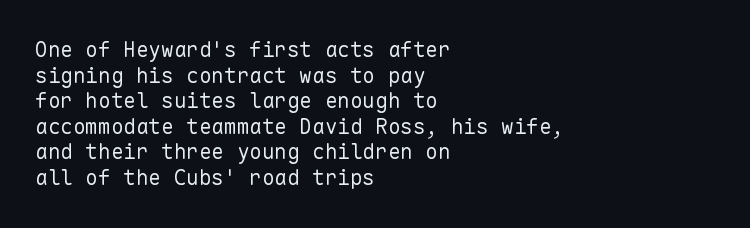
The image shows 21 px text type, upright; set left-aligned, line spacing 1.22x, normal letter spacing, not underlined.
